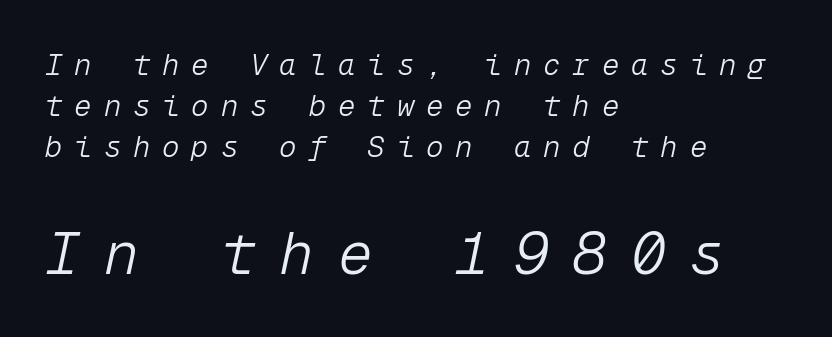
Q: Is the text bold? A: No.
Q: Is the text italic (slanted)? A: Yes, it leans right by about 12 degrees.
Q: Is the text underlined? A: No.
Q: How is the paragraph aligned? A: Left-aligned.
Q: Is the spacing between letters normal or unusually wide? A: Unusually wide.
Q: Is the spacing between lines tight, normal or loose? A: Normal.
Q: Which block of text is set in a larger size, the first (top) or the second (bottom)? A: The second (bottom) one.
Q: Width (condensed, normal, or wide)? A: Normal.
Q: Stroke contrast? A: Low.
Q: x-height? A: Medium.
Q: Monospaced? A: Yes.
